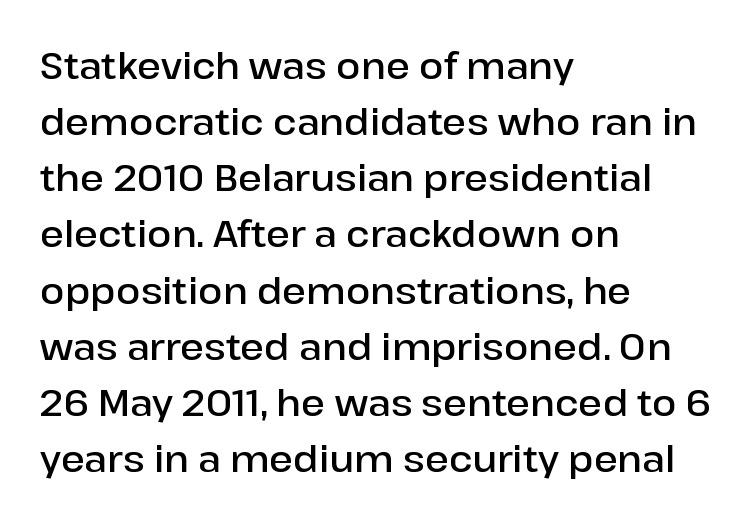
The image shows 36 px semibold sans-serif type, upright; set left-aligned, normal line spacing (1.56x), normal letter spacing, not underlined; low stroke contrast and a medium x-height.
